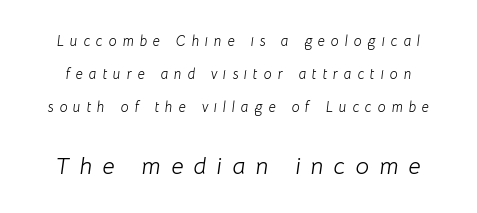
The image shows 24 px text type, italic (leaning right); set loose line spacing (2.35x), unusually wide letter spacing (+0.43 em), not underlined; the second (bottom) block is 1.71x larger.
